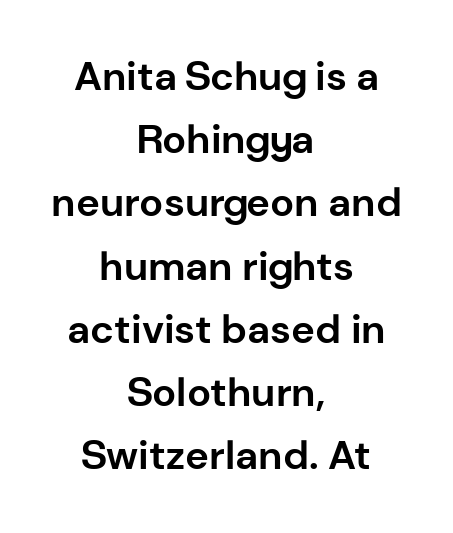
The image shows 40 px bold sans-serif type, upright; set centered, normal line spacing (1.58x), normal letter spacing, not underlined; low stroke contrast and a medium x-height.
